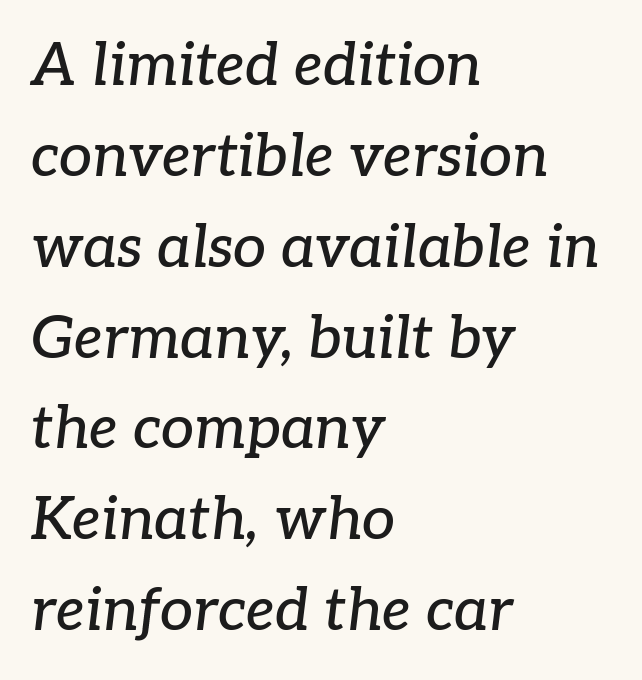
Q: Is the text italic (slanted)? A: Yes, it leans right by about 7 degrees.
Q: Is the typeface a serif or a sans-serif typeface? A: Serif.
Q: Is the text underlined? A: No.
Q: How is the paragraph aligned? A: Left-aligned.
Q: Is the spacing between letters normal or unusually wide? A: Normal.
Q: Is the spacing between lines tight, normal or loose? A: Normal.
Q: Width (condensed, normal, or wide)? A: Normal.
Q: Stroke contrast? A: Low.
Q: x-height? A: Medium.
Q: Monospaced? A: No.
